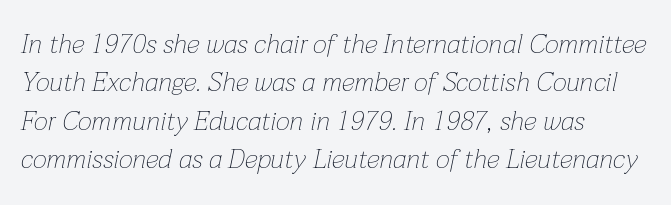
The image shows 27 px text type, italic (leaning right); set left-aligned, normal line spacing (1.42x), normal letter spacing, not underlined.
